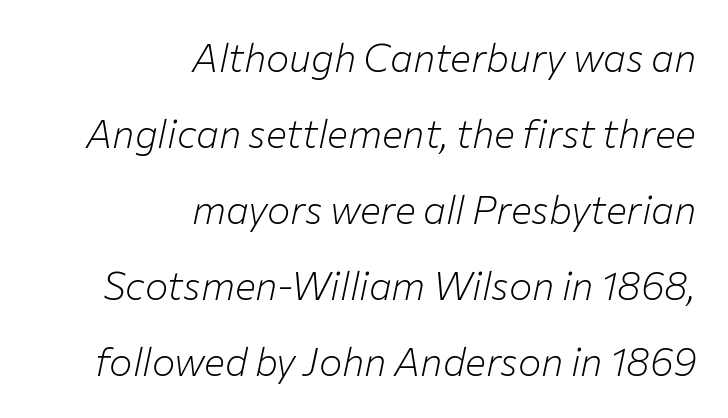
The image shows 39 px light type, italic (leaning right); set right-aligned, loose line spacing (1.95x), normal letter spacing, not underlined; low stroke contrast and a medium x-height.
